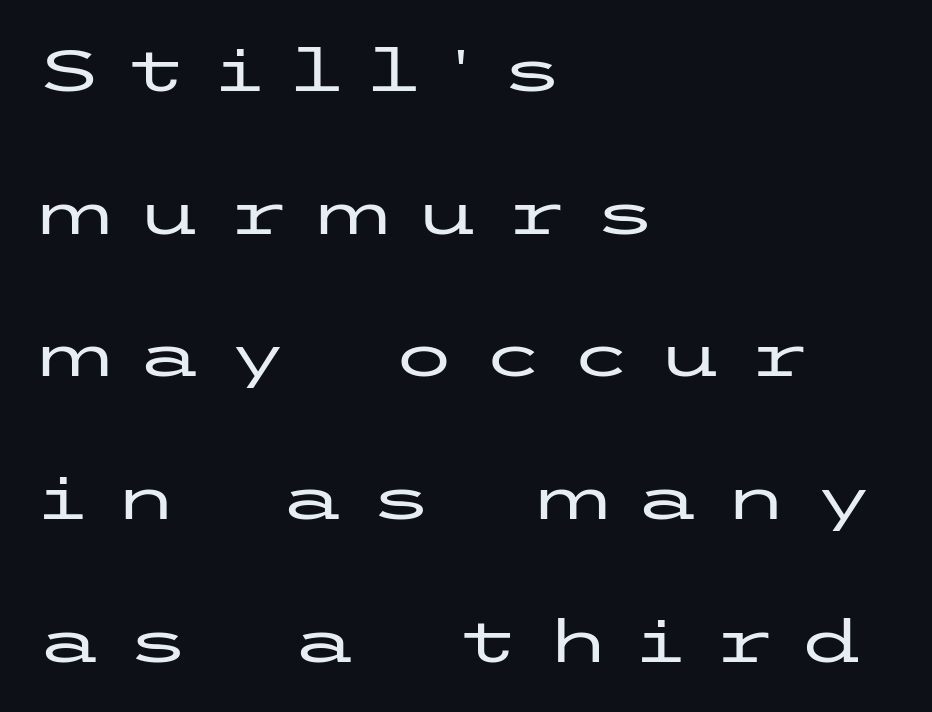
This rendering uses left alignment, leaving the right contour irregular. In terms of leading, this rendering errs on the spacious side. Check where the strokes stop: nothing finishes them off — pure sans. Every stem runs plumb, perpendicular to the baseline. The baseline area is clear.
